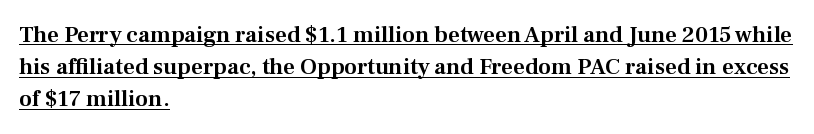
Q: Is the text italic (slanted)? A: No, it is upright.
Q: Is the text underlined? A: Yes.
Q: How is the paragraph aligned? A: Left-aligned.
Q: Is the spacing between letters normal or unusually wide? A: Normal.
Q: Is the spacing between lines tight, normal or loose? A: Normal.
